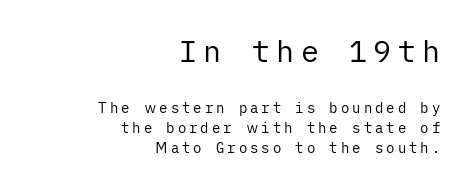
Where is the straight margin? On the right. Every character sits straight up, as roman type does. The glyphs are unaccompanied by any horizontal stroke below them. Substantial extra tracking has been applied to these lines. Is there much room between lines? A standard amount, neither cramped nor airy. Serif or sans? Sans — the stroke terminals are bare.
